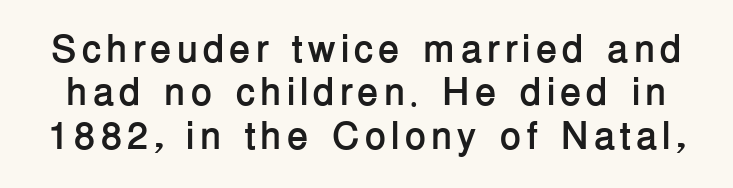
Q: Is the text bold? A: Yes.
Q: Is the text italic (slanted)? A: No, it is upright.
Q: Is the typeface a serif or a sans-serif typeface? A: Sans-serif.
Q: Is the text underlined? A: No.
Q: Is the spacing between lines tight, normal or loose? A: Tight.
Q: Width (condensed, normal, or wide)? A: Normal.
Q: Stroke contrast? A: Low.
Q: x-height? A: Medium.
Q: Monospaced? A: No.
